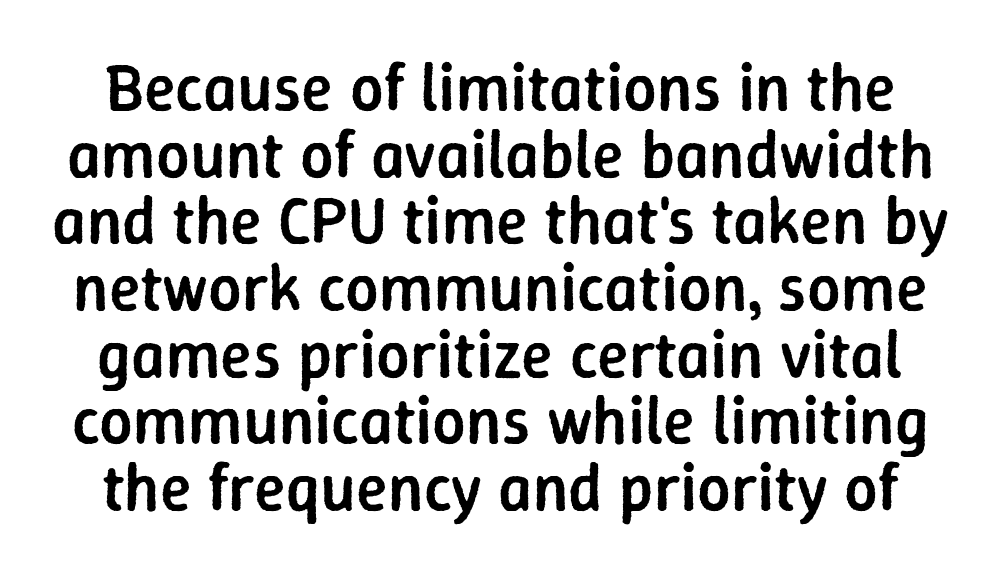
The image shows 66 px semibold sans-serif type, upright; set tight line spacing (1.01x), normal letter spacing, not underlined; low stroke contrast and a medium x-height.
